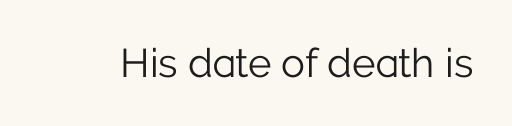
{"serif": "no", "italic": "no", "bold": "no", "weight": "light", "width": "normal", "stroke_contrast": "low", "x_height": "medium", "monospaced": "no", "underline": "no", "letter_spacing": "normal", "letter_spacing_em": 0.0, "glyph_px": 40}
